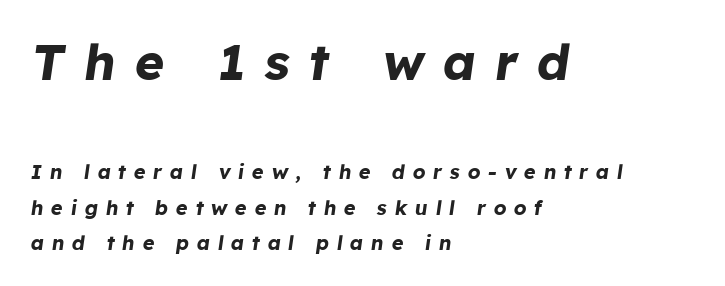
{"italic": "yes", "lean": "right", "slant_degrees": 8, "bold": "yes", "weight": "bold", "width": "normal", "stroke_contrast": "low", "x_height": "medium", "monospaced": "no", "underline": "no", "align": "left", "line_spacing_ratio": 1.78, "letter_spacing": "wide", "letter_spacing_em": 0.38, "larger_block": "first", "size_ratio": 2.5, "glyph_px": 50}
